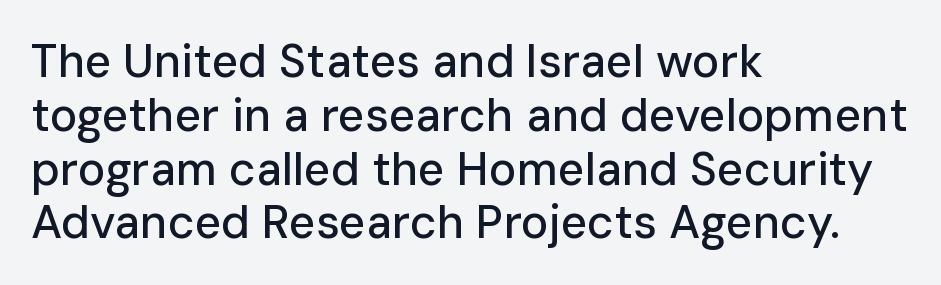
{"serif": "no", "italic": "no", "width": "normal", "stroke_contrast": "low", "x_height": "medium", "monospaced": "no", "underline": "no", "align": "left", "line_spacing_ratio": 1.17, "letter_spacing": "normal", "letter_spacing_em": 0.0, "glyph_px": 46}
